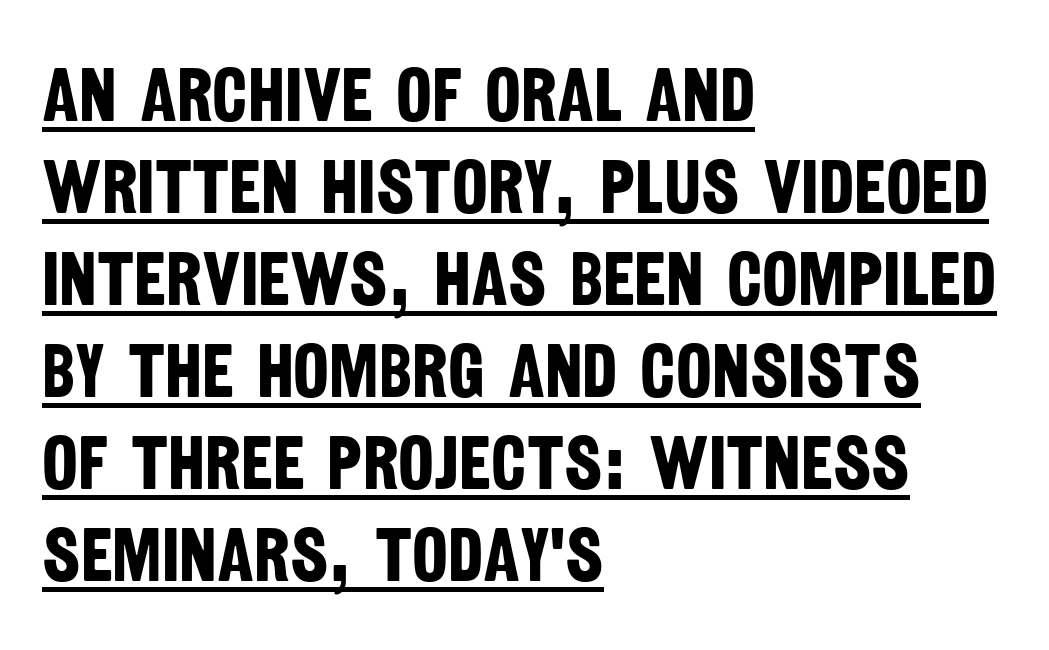
{"serif": "no", "bold": "yes", "weight": "bold", "width": "condensed", "stroke_contrast": "low", "x_height": "large", "monospaced": "no", "underline": "yes", "align": "left", "line_spacing_ratio": 1.21, "letter_spacing": "normal", "letter_spacing_em": 0.0, "glyph_px": 76}
